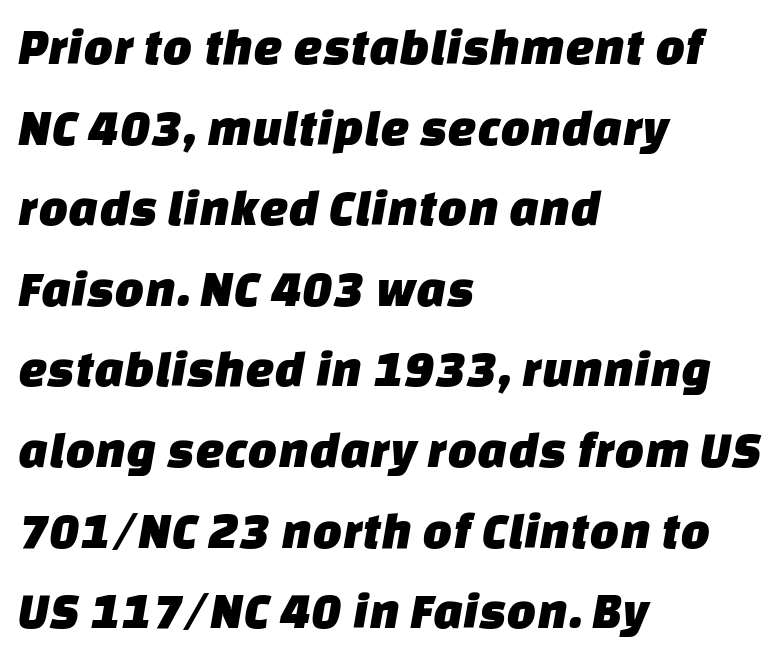
Horizontal bands of white between lines are of average thickness. Nothing unusual about the tracking: characters are spaced as the font intends. The rendering uses natural spacing where letterforms have individual widths. One-word summary of the alignment: left. Font category for this specimen: sans-serif. A clean baseline with only descenders dipping below it.
